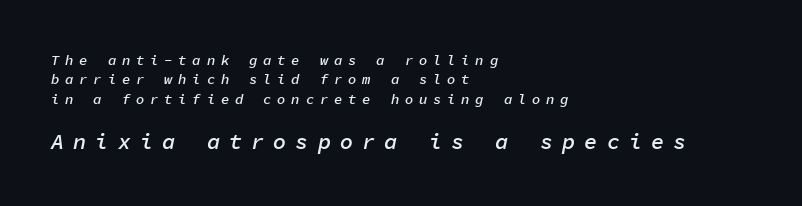
The image shows 22 px text type, italic (leaning right); set left-aligned, normal line spacing (1.38x), unusually wide letter spacing (+0.41 em), not underlined; the second (bottom) block is 1.57x larger.
